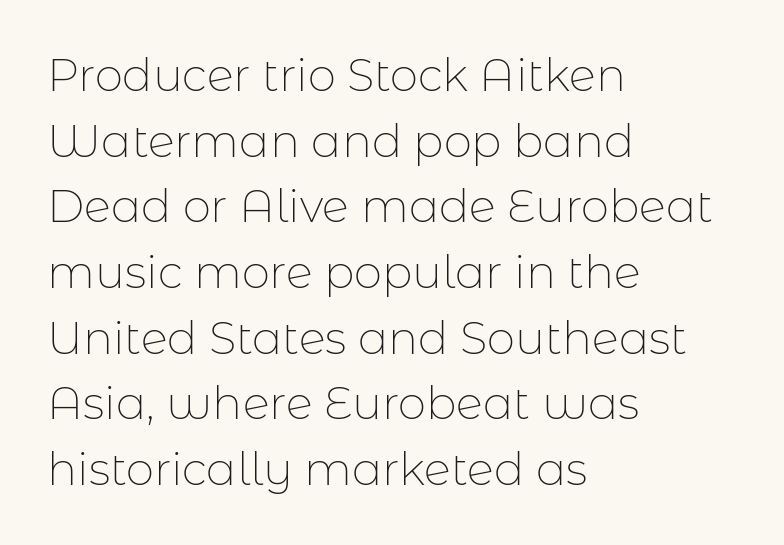
Q: Is the text bold? A: No.
Q: Is the text italic (slanted)? A: No, it is upright.
Q: Is the typeface a serif or a sans-serif typeface? A: Sans-serif.
Q: Is the text underlined? A: No.
Q: How is the paragraph aligned? A: Left-aligned.
Q: Is the spacing between letters normal or unusually wide? A: Normal.
Q: Is the spacing between lines tight, normal or loose? A: Normal.
Q: Width (condensed, normal, or wide)? A: Normal.
Q: Stroke contrast? A: Low.
Q: x-height? A: Medium.
Q: Monospaced? A: No.
